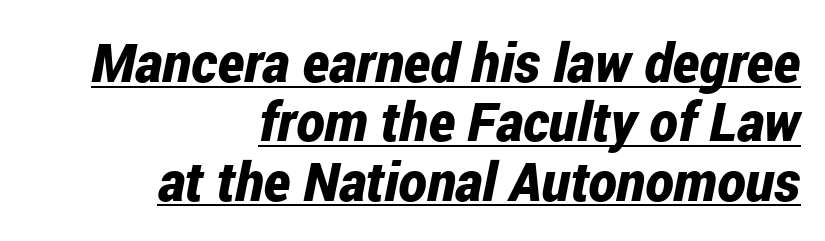
The image shows 54 px bold, condensed type, italic (leaning right); set right-aligned, tight line spacing (1.1x), normal letter spacing, underlined; low stroke contrast and a medium x-height.
